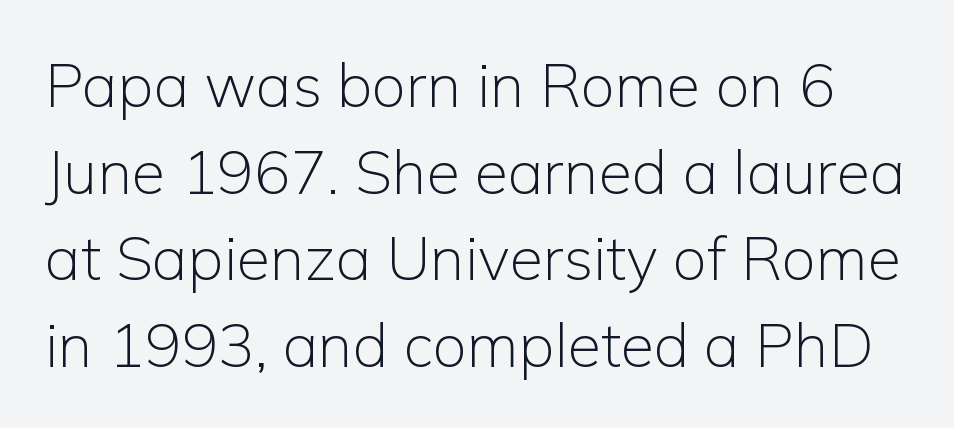
No italicization has been applied; the sample stays upright. A bare baseline throughout the passage. Stroke thickness stays within the range of a standard reading face or lighter. A typesetter would call this leading conventional body-copy spacing.
